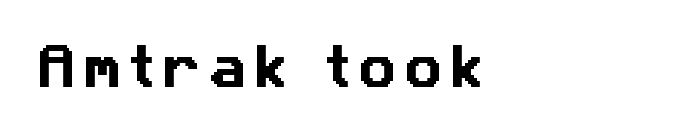
Q: Is the typeface a serif or a sans-serif typeface? A: Sans-serif.
Q: Is the text underlined? A: No.
Q: How is the paragraph aligned? A: Left-aligned.
Q: Width (condensed, normal, or wide)? A: Normal.
Q: Stroke contrast? A: Low.
Q: x-height? A: Medium.
Q: Monospaced? A: No.
